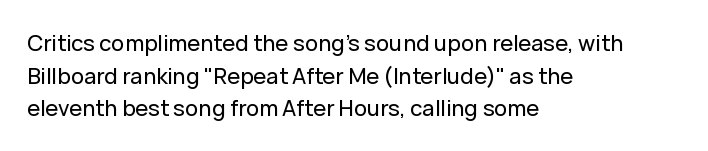
The string is rendered with underlining switched off. Successive baselines arrive at the customary interval. The paragraph shown leans on its left margin. Do the letters lean? They stand straight. The passage shown has conventional tracking throughout.
